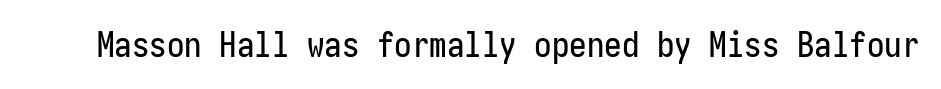
{"serif": "no", "italic": "no", "width": "condensed", "stroke_contrast": "low", "x_height": "medium", "underline": "no", "letter_spacing": "normal", "letter_spacing_em": 0.0, "glyph_px": 35}
